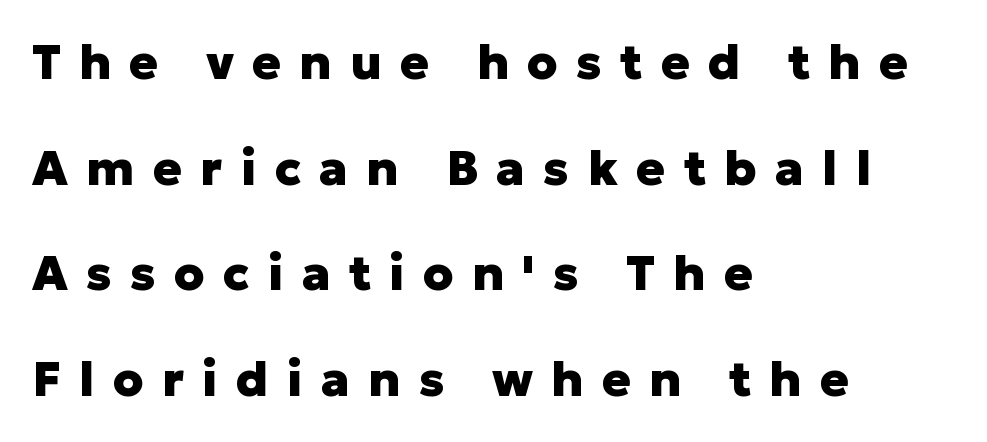
Words float on clear page, feet unadorned. The horizontal fit of the characters is loose and conspicuously gappy. A typesetter would mark this as roman, not italic. Which margin do the lines hug? The left one — the right edge is uneven. This sample has the flowing, uneven cadence of proportional lettering.
